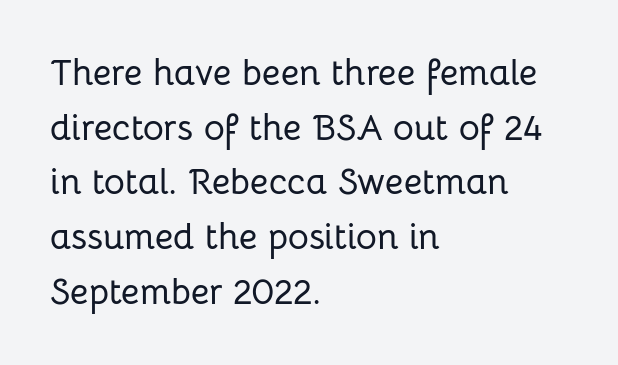
{"serif": "no", "italic": "no", "width": "normal", "stroke_contrast": "low", "x_height": "medium", "monospaced": "no", "underline": "no", "align": "left", "line_spacing": "normal", "line_spacing_ratio": 1.52, "letter_spacing": "normal", "letter_spacing_em": 0.0, "glyph_px": 36}
